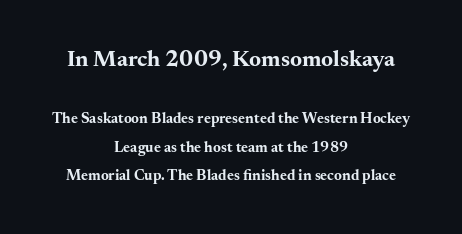
The image shows 23 px bold type, upright; set centered, loose line spacing (1.9x), normal letter spacing, not underlined; the first (top) block is 1.53x larger.
